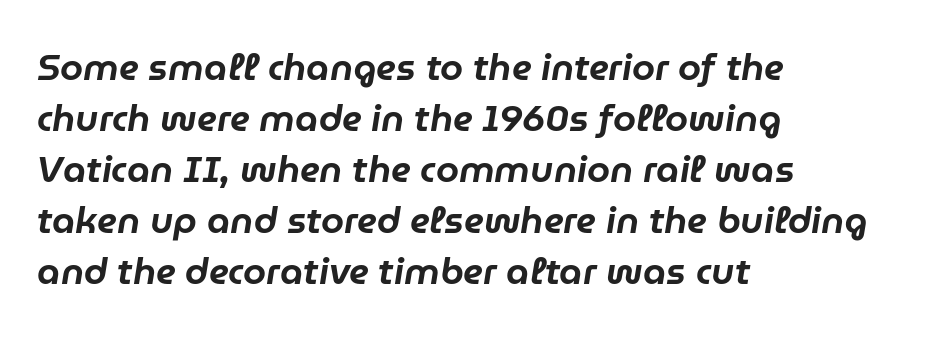
Q: Is the text italic (slanted)? A: Yes, it leans right by about 9 degrees.
Q: Is the text underlined? A: No.
Q: How is the paragraph aligned? A: Left-aligned.
Q: Is the spacing between letters normal or unusually wide? A: Normal.
Q: Is the spacing between lines tight, normal or loose? A: Normal.
Q: Width (condensed, normal, or wide)? A: Normal.
Q: Stroke contrast? A: Low.
Q: x-height? A: Medium.
Q: Monospaced? A: No.
